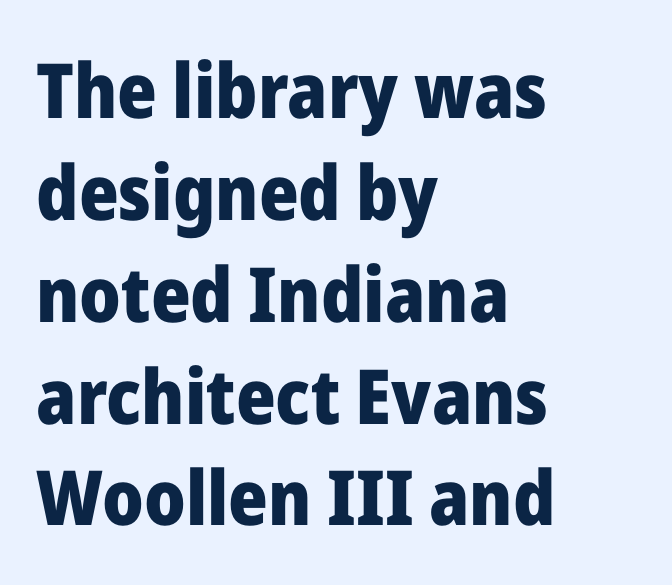
Q: Is the text bold? A: Yes.
Q: Is the text italic (slanted)? A: No, it is upright.
Q: Is the typeface a serif or a sans-serif typeface? A: Sans-serif.
Q: Is the text underlined? A: No.
Q: How is the paragraph aligned? A: Left-aligned.
Q: Is the spacing between letters normal or unusually wide? A: Normal.
Q: Is the spacing between lines tight, normal or loose? A: Normal.
Q: Width (condensed, normal, or wide)? A: Normal.
Q: Stroke contrast? A: Low.
Q: x-height? A: Medium.
Q: Monospaced? A: No.
